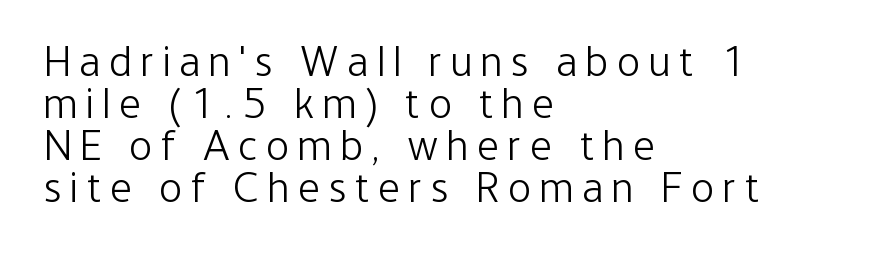
{"serif": "no", "italic": "no", "bold": "no", "weight": "light", "width": "condensed", "stroke_contrast": "low", "x_height": "medium", "monospaced": "no", "underline": "no", "align": "left", "line_spacing": "tight", "line_spacing_ratio": 0.98, "letter_spacing": "wide", "letter_spacing_em": 0.21, "glyph_px": 43}
